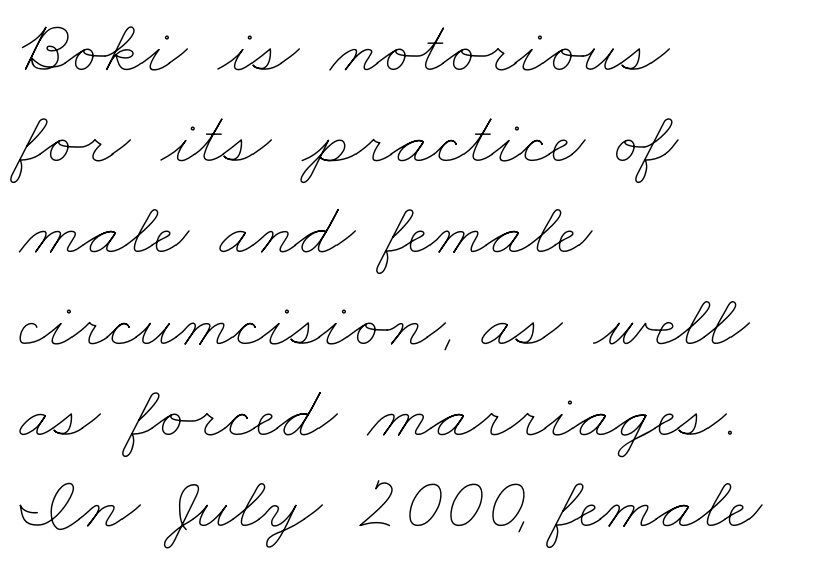
The image shows 76 px thin, wide type; set left-aligned, line spacing 1.2x, normal letter spacing, not underlined; low stroke contrast and a small x-height.
